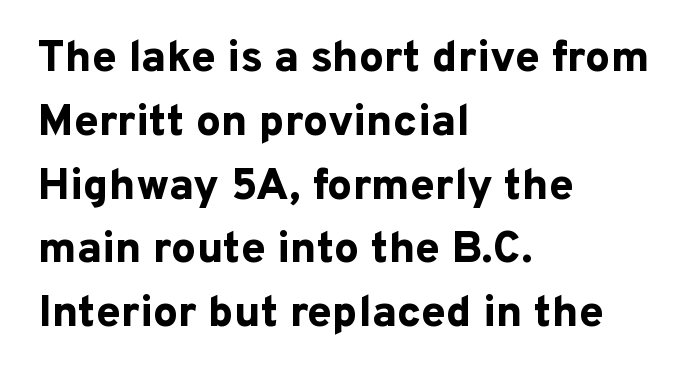
Q: Is the text bold? A: Yes.
Q: Is the text italic (slanted)? A: No, it is upright.
Q: Is the typeface a serif or a sans-serif typeface? A: Sans-serif.
Q: Is the text underlined? A: No.
Q: How is the paragraph aligned? A: Left-aligned.
Q: Is the spacing between letters normal or unusually wide? A: Normal.
Q: Is the spacing between lines tight, normal or loose? A: Normal.
Q: Width (condensed, normal, or wide)? A: Normal.
Q: Stroke contrast? A: Low.
Q: x-height? A: Medium.
Q: Monospaced? A: No.
